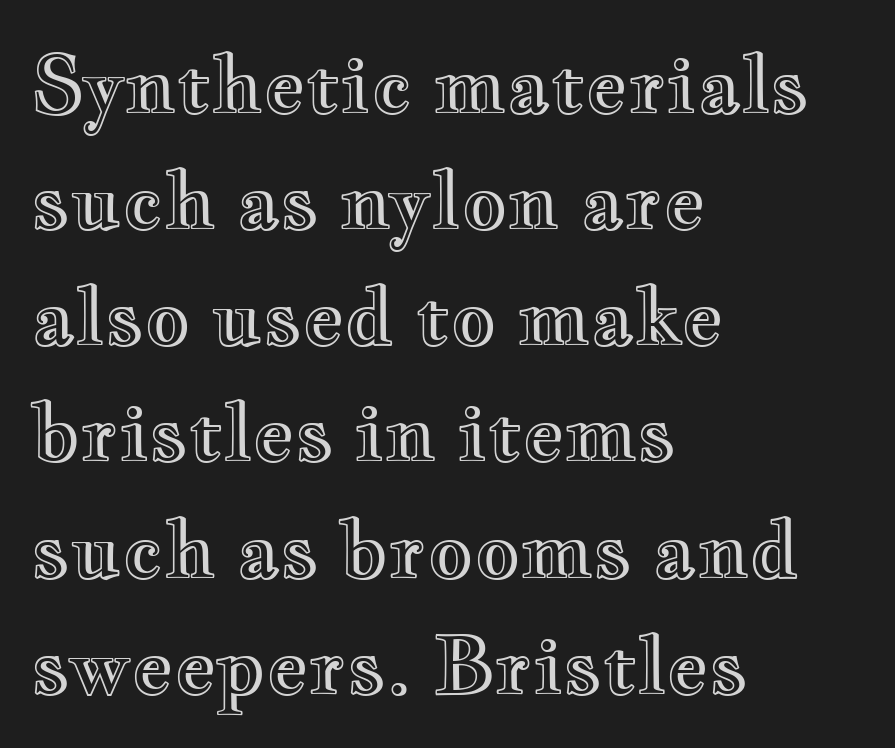
This rendering features lettering with no underline. If you drew a line through each stem, it would be perfectly vertical. A normal amount of white space separates one row of letters from the next. The passage shown has conventional tracking throughout. Do the characters align in a grid? No, the font is proportional.
